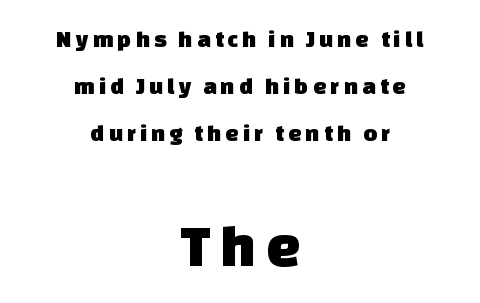
Q: Is the typeface a serif or a sans-serif typeface? A: Sans-serif.
Q: Is the text underlined? A: No.
Q: How is the paragraph aligned? A: Centered.
Q: Is the spacing between lines tight, normal or loose? A: Loose.
Q: Which block of text is set in a larger size, the first (top) or the second (bottom)? A: The second (bottom) one.
Q: Width (condensed, normal, or wide)? A: Normal.
Q: Stroke contrast? A: Low.
Q: x-height? A: Large.
Q: Monospaced? A: No.
